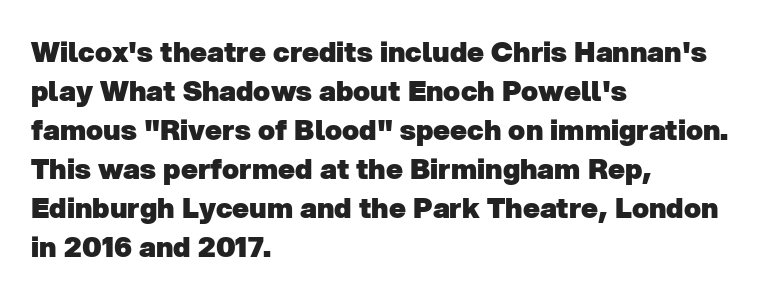
{"serif": "no", "bold": "yes", "weight": "heavy", "width": "normal", "stroke_contrast": "low", "x_height": "medium", "monospaced": "no", "underline": "no", "align": "left", "line_spacing": "normal", "line_spacing_ratio": 1.39, "letter_spacing": "normal", "letter_spacing_em": 0.0, "glyph_px": 28}
